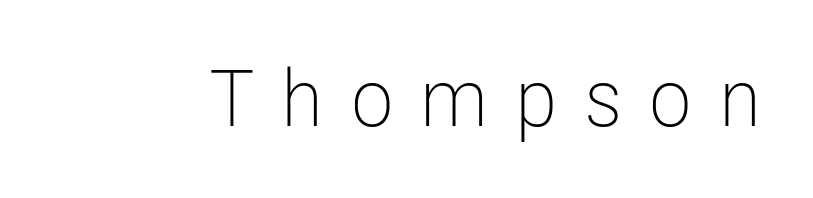
Q: Is the text bold? A: No.
Q: Is the text italic (slanted)? A: No, it is upright.
Q: Is the typeface a serif or a sans-serif typeface? A: Sans-serif.
Q: Is the text underlined? A: No.
Q: Is the spacing between letters normal or unusually wide? A: Unusually wide.
Q: Width (condensed, normal, or wide)? A: Condensed.
Q: Stroke contrast? A: Low.
Q: x-height? A: Medium.
Q: Monospaced? A: No.
